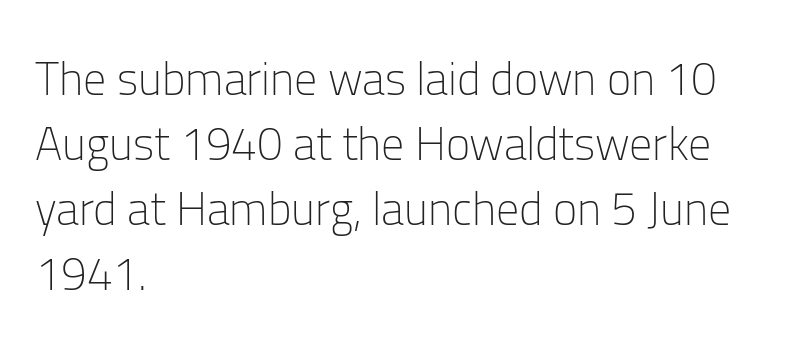
The image shows 46 px light sans-serif type, upright; set left-aligned, normal line spacing (1.41x), normal letter spacing, not underlined; low stroke contrast and a medium x-height.
